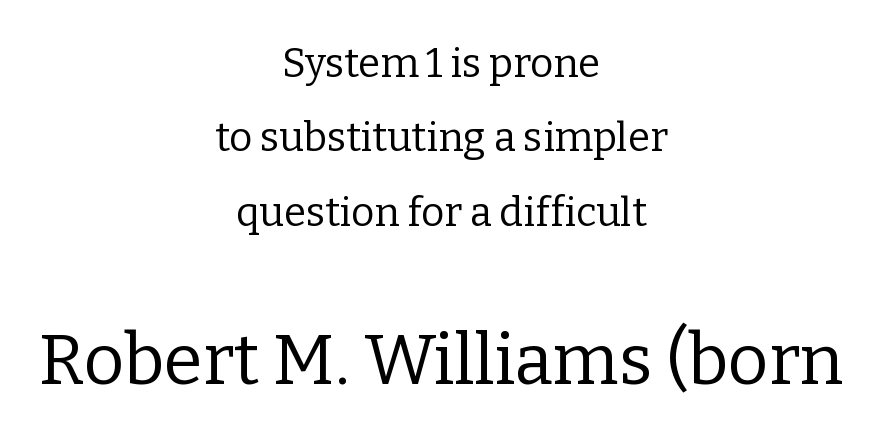
{"serif": "yes", "italic": "no", "bold": "no", "weight": "regular", "width": "normal", "stroke_contrast": "low", "x_height": "medium", "monospaced": "no", "underline": "no", "align": "center", "line_spacing_ratio": 1.86, "letter_spacing": "normal", "letter_spacing_em": 0.0, "larger_block": "second", "size_ratio": 1.75, "glyph_px": 70}
